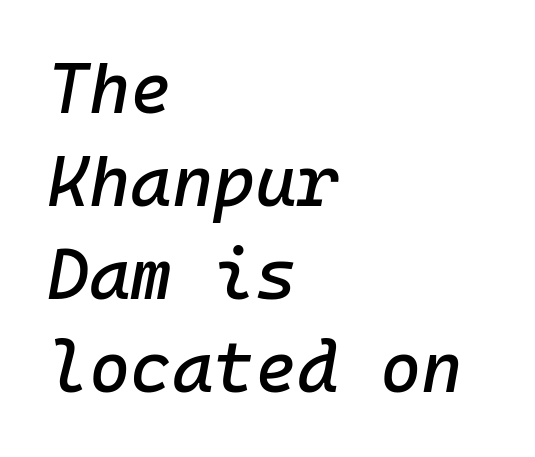
{"italic": "yes", "lean": "right", "slant_degrees": 10, "width": "normal", "stroke_contrast": "low", "x_height": "medium", "monospaced": "yes", "underline": "no", "align": "left", "line_spacing": "normal", "line_spacing_ratio": 1.31, "letter_spacing": "normal", "letter_spacing_em": 0.0, "glyph_px": 71}
